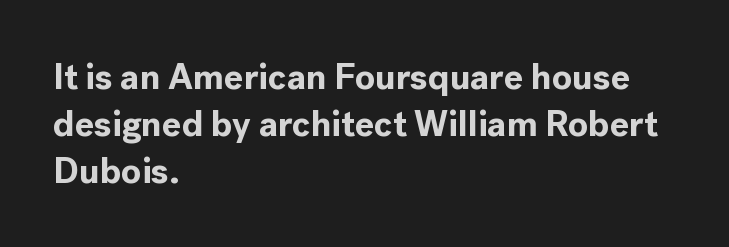
Q: Is the text bold? A: Yes.
Q: Is the text italic (slanted)? A: No, it is upright.
Q: Is the typeface a serif or a sans-serif typeface? A: Sans-serif.
Q: Is the text underlined? A: No.
Q: How is the paragraph aligned? A: Left-aligned.
Q: Is the spacing between letters normal or unusually wide? A: Normal.
Q: Is the spacing between lines tight, normal or loose? A: Normal.
Q: Width (condensed, normal, or wide)? A: Normal.
Q: x-height? A: Medium.
Q: Monospaced? A: No.
